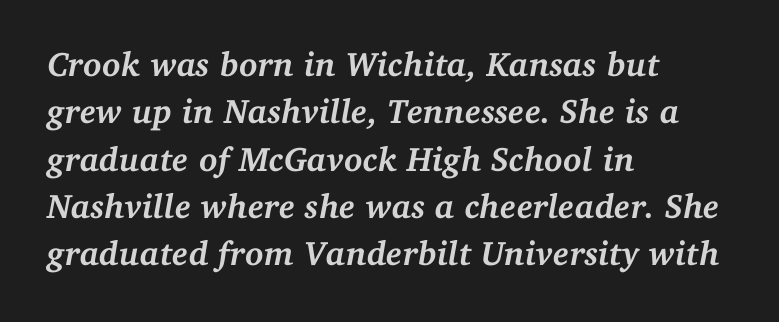
A typesetter would call this proportional, since set widths differ per character. Reading down the column, the eye jumps a familiar distance to each next line. Words appear dense and cohesive because spacing is normal. Does the copy run flush right? No — it runs flush left. The specimen omits any rule beneath the text block's lines.
